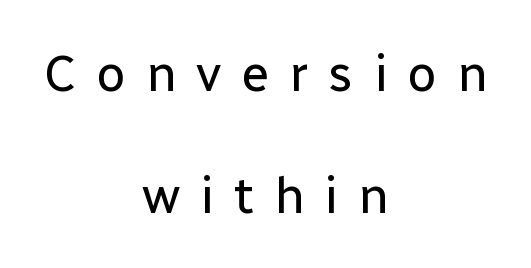
The image shows 51 px regular-weight sans-serif type, upright; set centered, loose line spacing (2.39x), unusually wide letter spacing (+0.39 em), not underlined; low stroke contrast and a medium x-height.
